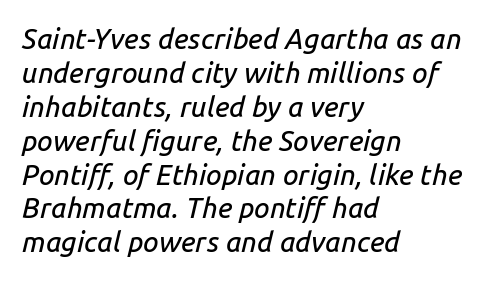
The area under the type is left untouched. The horizontal fit of the characters is conventional and even. These lines were composed using italics. All the whitespace from short lines collects on the right. Spacing verdict: proportional, widths tailored to each character.
